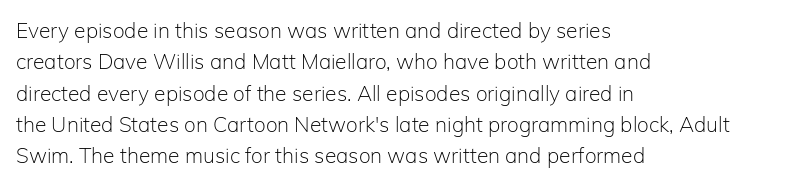
Ordinary non-slanted type is in use. Honestly, the row spacing looks completely unremarkable. These lines keep a tight, regular rhythm from letter to letter. These lines stack with their left ends in a neat column.
